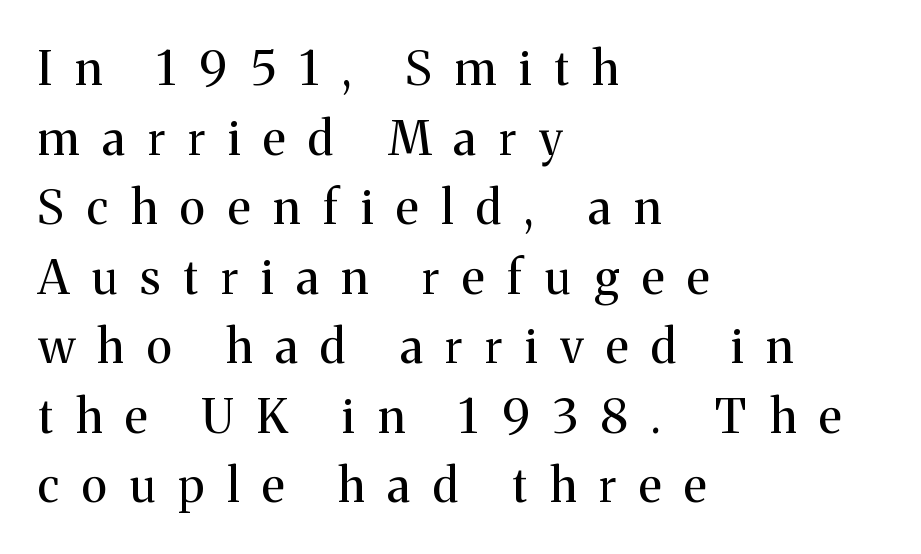
Q: Is the text bold? A: No.
Q: Is the text italic (slanted)? A: No, it is upright.
Q: Is the typeface a serif or a sans-serif typeface? A: Serif.
Q: Is the text underlined? A: No.
Q: How is the paragraph aligned? A: Left-aligned.
Q: Is the spacing between letters normal or unusually wide? A: Unusually wide.
Q: Is the spacing between lines tight, normal or loose? A: Normal.
Q: Width (condensed, normal, or wide)? A: Normal.
Q: Stroke contrast? A: Medium.
Q: x-height? A: Medium.
Q: Monospaced? A: No.
